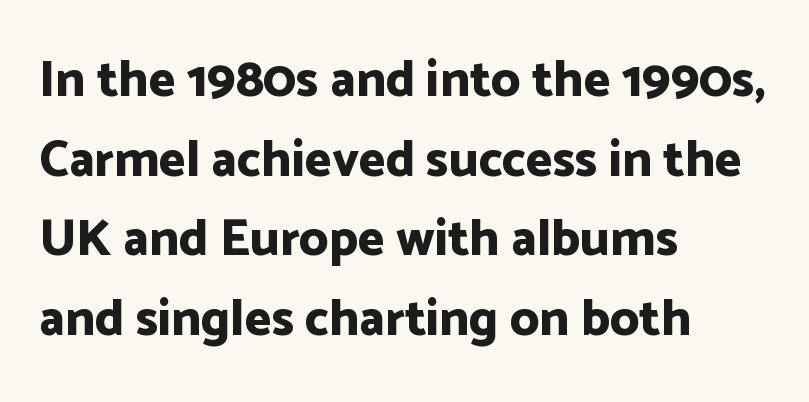
The image shows 51 px bold sans-serif type, upright; set left-aligned, normal line spacing (1.56x), normal letter spacing, not underlined; low stroke contrast and a medium x-height.
